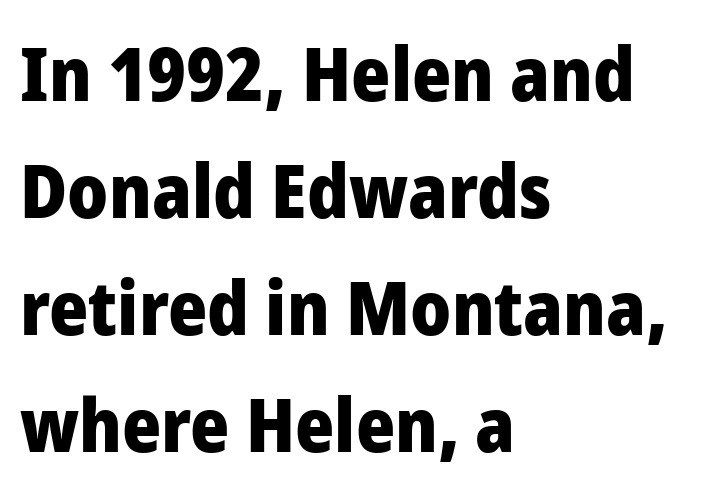
{"serif": "no", "italic": "no", "bold": "yes", "weight": "heavy", "width": "normal", "stroke_contrast": "low", "x_height": "medium", "monospaced": "no", "underline": "no", "align": "left", "line_spacing": "normal", "line_spacing_ratio": 1.56, "letter_spacing": "normal", "letter_spacing_em": 0.0, "glyph_px": 75}
